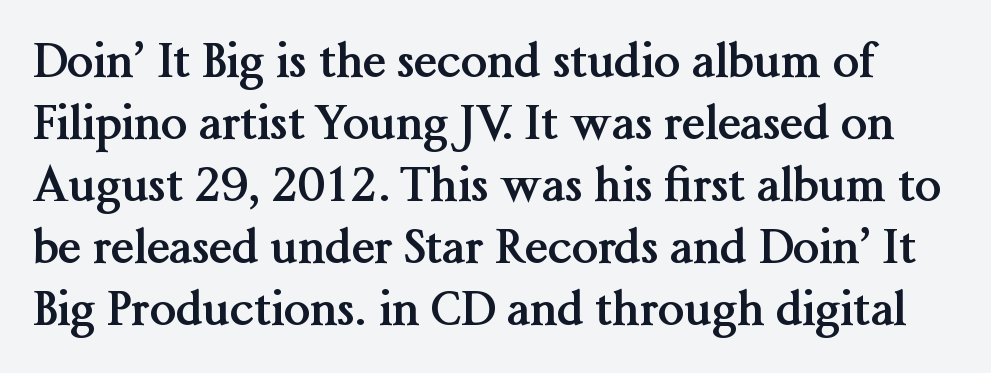
Q: Is the text bold? A: Yes.
Q: Is the text italic (slanted)? A: No, it is upright.
Q: Is the typeface a serif or a sans-serif typeface? A: Serif.
Q: Is the text underlined? A: No.
Q: Is the spacing between letters normal or unusually wide? A: Normal.
Q: Is the spacing between lines tight, normal or loose? A: Normal.
Q: Width (condensed, normal, or wide)? A: Normal.
Q: Stroke contrast? A: Medium.
Q: x-height? A: Medium.
Q: Monospaced? A: No.
